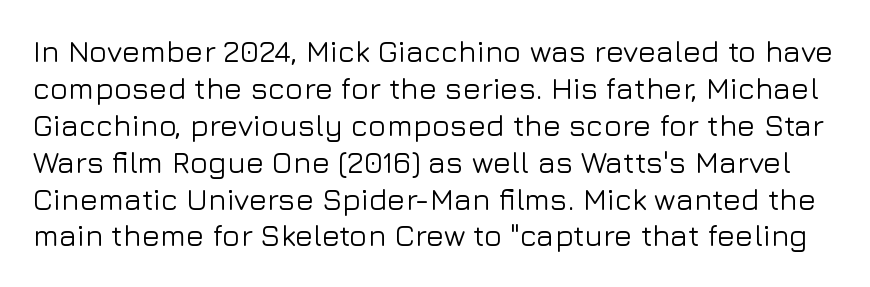
The foot of each line stays bare and open. Letterform terminals end flat and unadorned throughout the passage. Style check: upright. Compared with typical body copy, the letter spacing here is the same. The rendering uses natural spacing where letterforms have individual widths.
